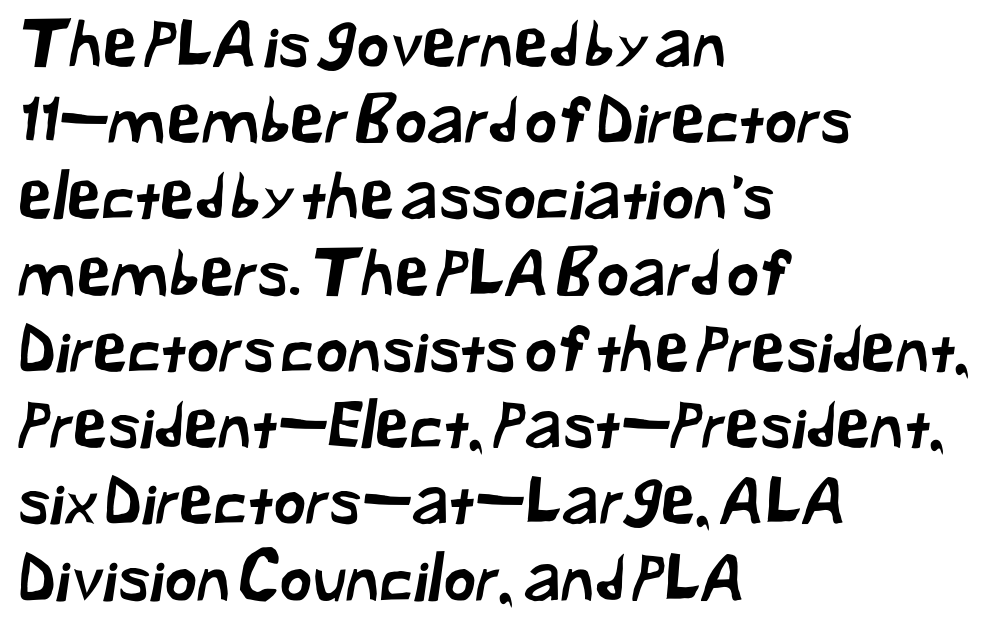
The image shows 63 px sans-serif type; set left-aligned, line spacing 1.21x, normal letter spacing, not underlined; low stroke contrast and a medium x-height.
